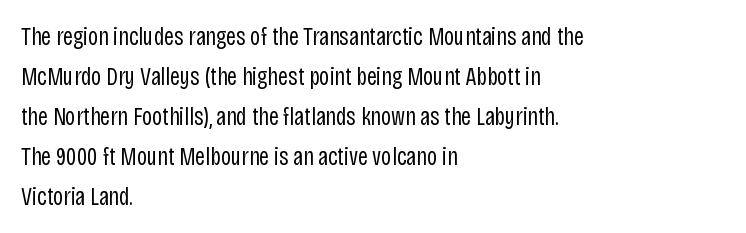
The image shows 25 px text type, upright; set left-aligned, normal line spacing (1.6x), normal letter spacing, not underlined.
